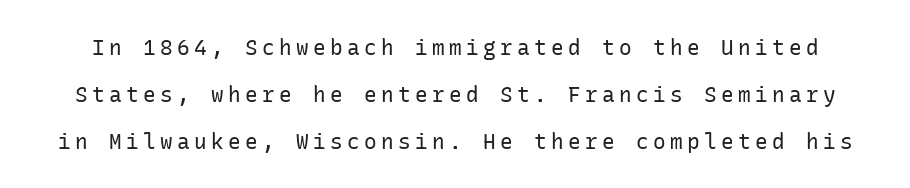
The image shows 21 px text type, upright; set loose line spacing (2.23x), unusually wide letter spacing (+0.21 em), not underlined.
